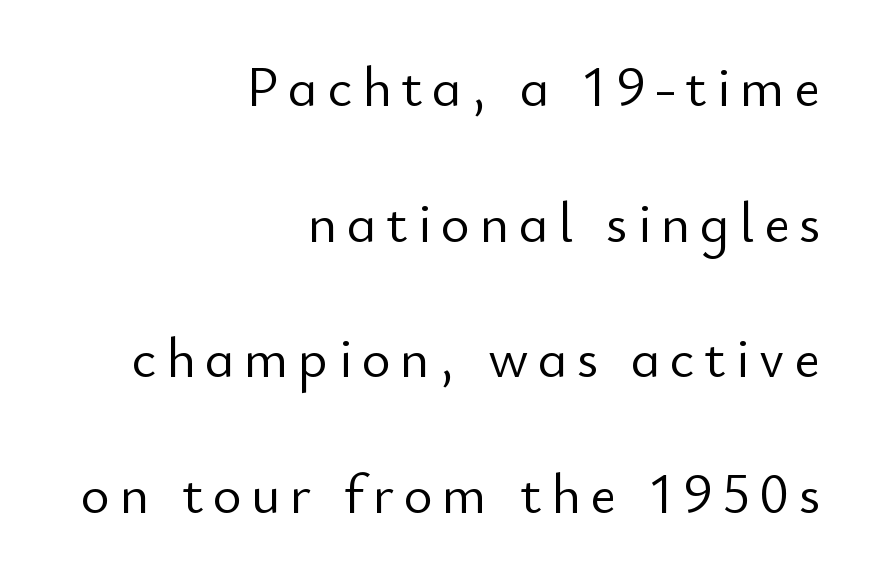
{"serif": "no", "italic": "no", "bold": "no", "weight": "light", "width": "normal", "stroke_contrast": "low", "x_height": "small", "monospaced": "no", "underline": "no", "align": "right", "line_spacing": "loose", "line_spacing_ratio": 2.42, "glyph_px": 56}
